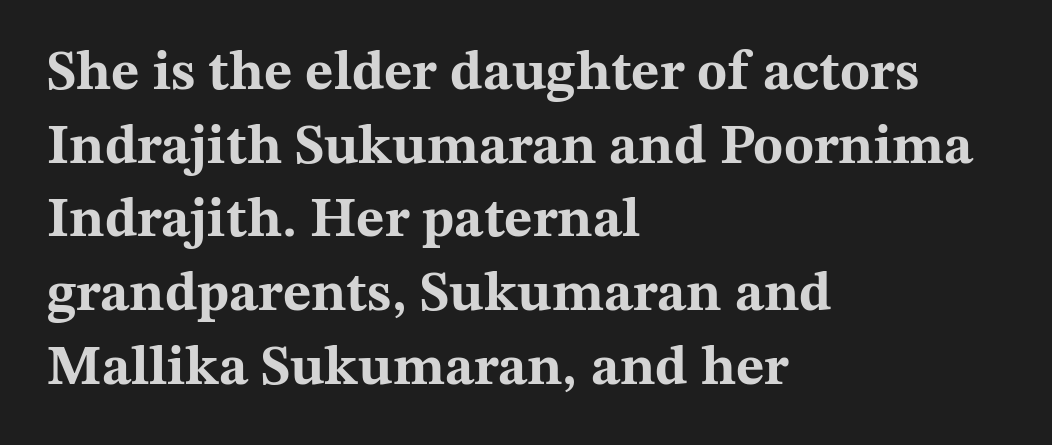
{"serif": "yes", "italic": "no", "bold": "yes", "weight": "bold", "width": "wide", "stroke_contrast": "medium", "x_height": "medium", "monospaced": "no", "underline": "no", "align": "left", "line_spacing": "normal", "line_spacing_ratio": 1.34, "letter_spacing": "normal", "letter_spacing_em": 0.0, "glyph_px": 55}
